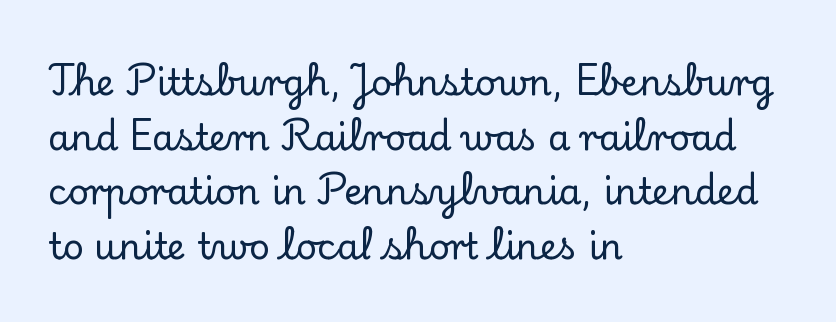
Q: Is the text italic (slanted)? A: No, it is upright.
Q: Is the typeface a serif or a sans-serif typeface? A: Serif.
Q: Is the text underlined? A: No.
Q: How is the paragraph aligned? A: Left-aligned.
Q: Is the spacing between letters normal or unusually wide? A: Normal.
Q: Is the spacing between lines tight, normal or loose? A: Normal.
Q: Width (condensed, normal, or wide)? A: Normal.
Q: Stroke contrast? A: Low.
Q: x-height? A: Small.
Q: Monospaced? A: No.
